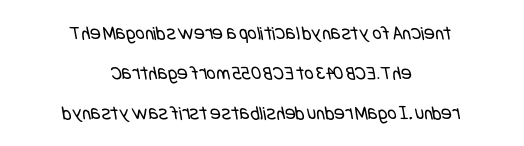
The image shows 20 px text type; set centered, loose line spacing (2.0x), normal letter spacing, not underlined.
